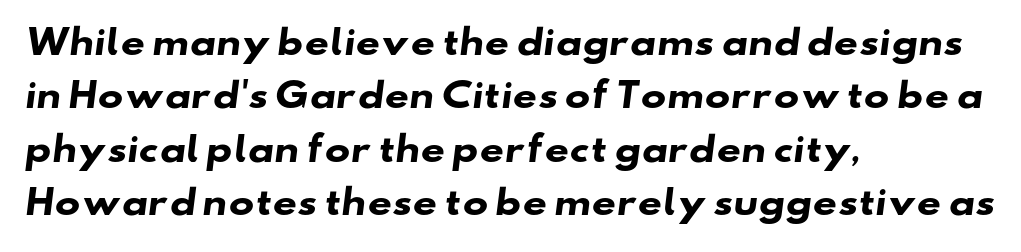
The image shows 34 px heavy, wide sans-serif type; set left-aligned, normal line spacing (1.57x), normal letter spacing, not underlined; low stroke contrast and a small x-height.
